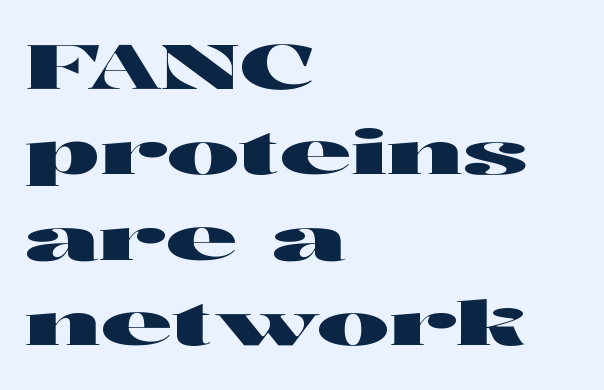
{"serif": "no", "italic": "no", "width": "wide", "stroke_contrast": "high", "x_height": "medium", "monospaced": "no", "underline": "no", "align": "left", "line_spacing": "normal", "line_spacing_ratio": 1.4, "letter_spacing": "normal", "letter_spacing_em": 0.0, "glyph_px": 61}
